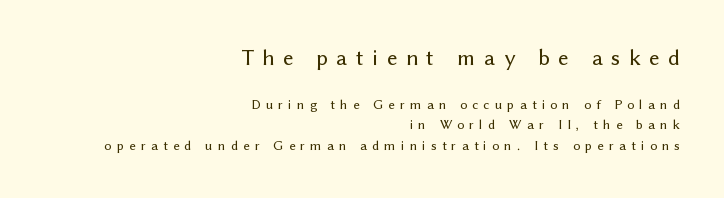
Q: Is the text italic (slanted)? A: No, it is upright.
Q: Is the text underlined? A: No.
Q: How is the paragraph aligned? A: Right-aligned.
Q: Is the spacing between letters normal or unusually wide? A: Unusually wide.
Q: Is the spacing between lines tight, normal or loose? A: Normal.
Q: Which block of text is set in a larger size, the first (top) or the second (bottom)? A: The first (top) one.
